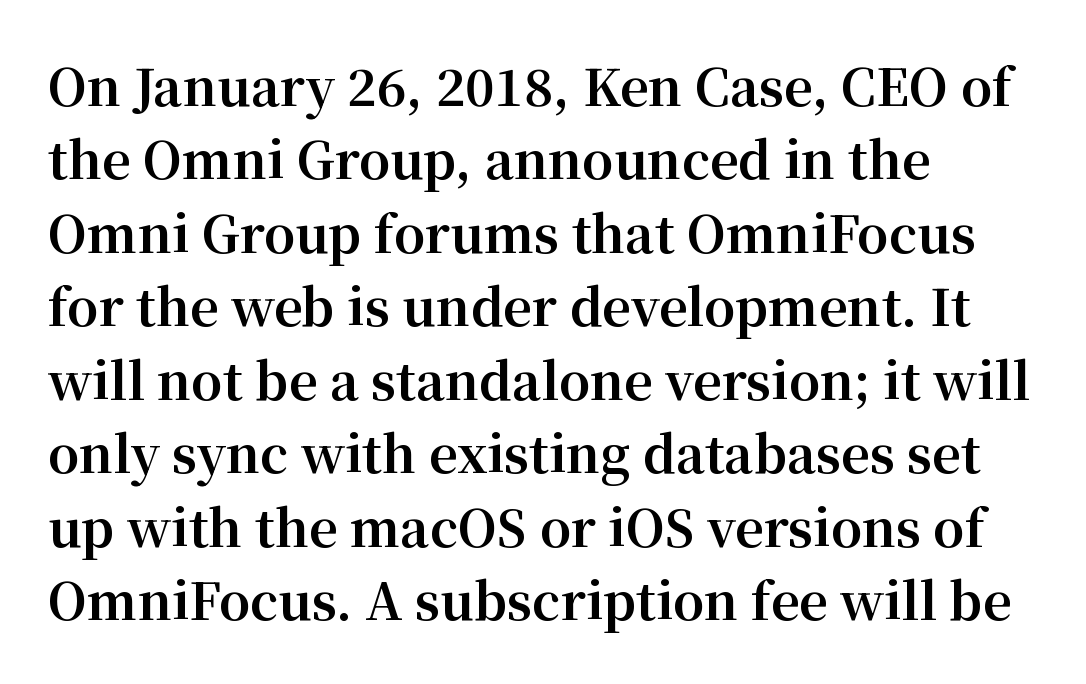
Vertical spacing — default. You'd pick this weight for a headline — it's a proper bold. The lines in this sample share a left origin and differ only in where they stop. The horizontal fit of the characters is conventional and even. Character widths vary here, with narrow letters taking less room than wide ones. Clear beneath every line of the passage.
